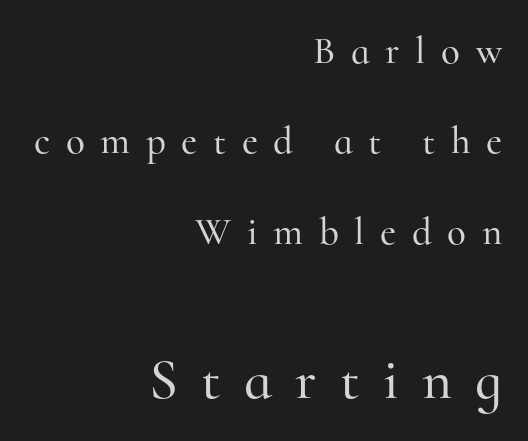
Q: Is the text italic (slanted)? A: No, it is upright.
Q: Is the typeface a serif or a sans-serif typeface? A: Serif.
Q: Is the text underlined? A: No.
Q: How is the paragraph aligned? A: Right-aligned.
Q: Is the spacing between letters normal or unusually wide? A: Unusually wide.
Q: Is the spacing between lines tight, normal or loose? A: Loose.
Q: Which block of text is set in a larger size, the first (top) or the second (bottom)? A: The second (bottom) one.
Q: Width (condensed, normal, or wide)? A: Normal.
Q: Stroke contrast? A: High.
Q: x-height? A: Small.
Q: Monospaced? A: No.
